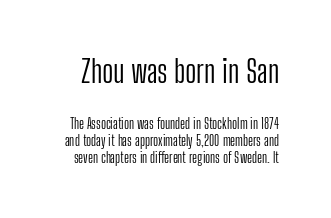
{"serif": "no", "italic": "no", "bold": "no", "weight": "light", "width": "condensed", "stroke_contrast": "low", "x_height": "medium", "monospaced": "no", "underline": "no", "line_spacing_ratio": 1.22, "letter_spacing": "normal", "letter_spacing_em": 0.0, "larger_block": "first", "size_ratio": 2.21, "glyph_px": 31}
